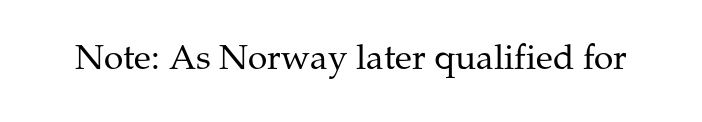
The image shows 35 px regular-weight serif type, upright; set normal letter spacing, not underlined; medium stroke contrast and a medium x-height.
